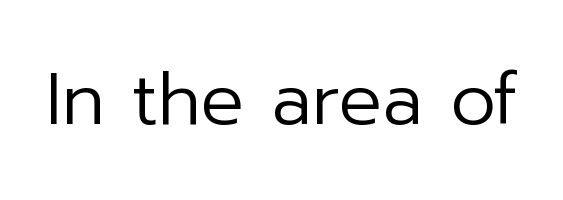
Compared with a typical body face, this is equally light or lighter still. This sample has the flowing, uneven cadence of proportional lettering. No italicization has been applied; the sample stays upright. Letterform terminals end flat and unadorned throughout the passage. The foot of each line stays bare and open.
